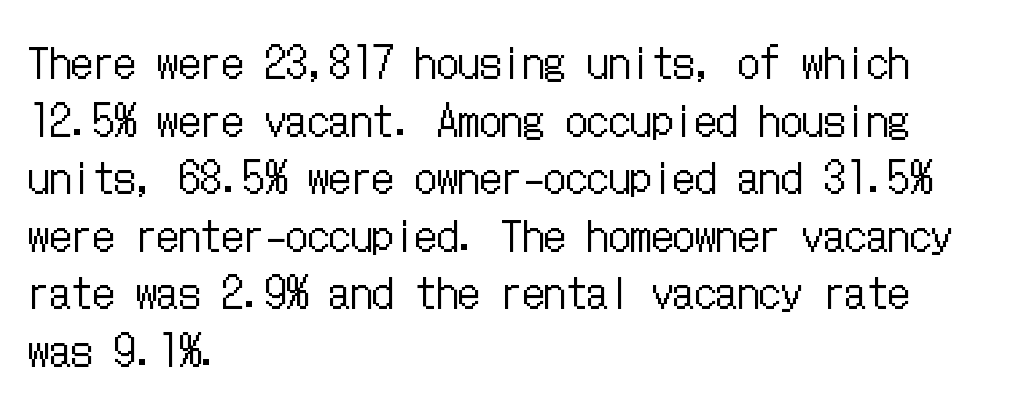
Q: Is the text bold? A: No.
Q: Is the text italic (slanted)? A: No, it is upright.
Q: Is the text underlined? A: No.
Q: How is the paragraph aligned? A: Left-aligned.
Q: Is the spacing between letters normal or unusually wide? A: Normal.
Q: Is the spacing between lines tight, normal or loose? A: Normal.
Q: Width (condensed, normal, or wide)? A: Condensed.
Q: Stroke contrast? A: Low.
Q: x-height? A: Medium.
